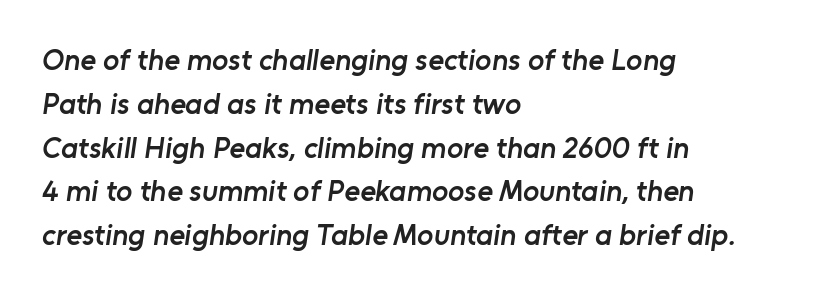
Q: Is the text bold? A: Semi-bold.
Q: Is the typeface a serif or a sans-serif typeface? A: Sans-serif.
Q: Is the text underlined? A: No.
Q: How is the paragraph aligned? A: Left-aligned.
Q: Is the spacing between letters normal or unusually wide? A: Normal.
Q: Is the spacing between lines tight, normal or loose? A: Normal.
Q: Width (condensed, normal, or wide)? A: Normal.
Q: Stroke contrast? A: Low.
Q: x-height? A: Medium.
Q: Monospaced? A: No.
